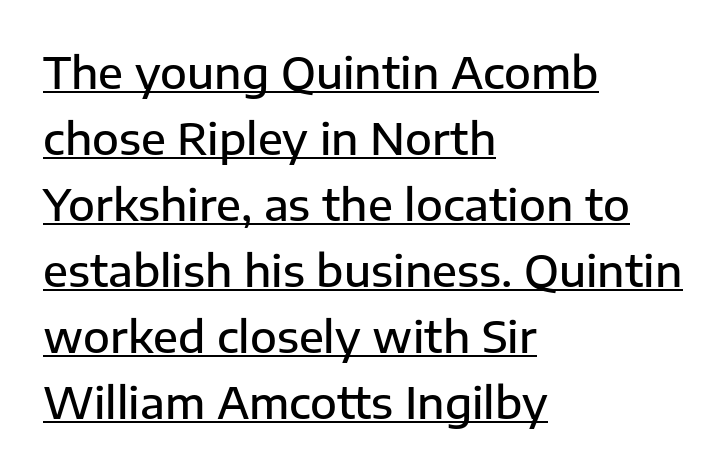
{"serif": "no", "italic": "no", "bold": "semi", "weight": "semibold", "width": "normal", "stroke_contrast": "low", "x_height": "medium", "monospaced": "no", "underline": "yes", "align": "left", "line_spacing": "normal", "line_spacing_ratio": 1.5, "letter_spacing": "normal", "letter_spacing_em": 0.0, "glyph_px": 44}
